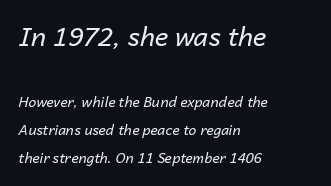
{"italic": "yes", "lean": "right", "slant_degrees": 14, "bold": "no", "underline": "no", "align": "left", "line_spacing": "loose", "line_spacing_ratio": 2.01, "letter_spacing": "normal", "letter_spacing_em": 0.0, "larger_block": "first", "size_ratio": 1.86, "glyph_px": 26}
